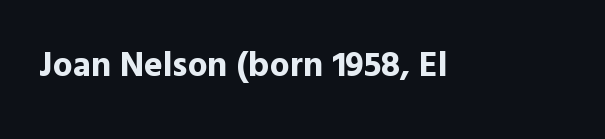
The image shows 35 px bold sans-serif type, upright; set normal letter spacing, not underlined; a medium x-height.
